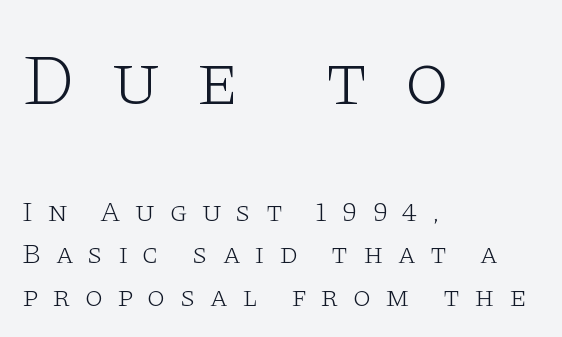
Q: Is the text bold? A: No.
Q: Is the text italic (slanted)? A: No, it is upright.
Q: Is the typeface a serif or a sans-serif typeface? A: Serif.
Q: Is the text underlined? A: No.
Q: How is the paragraph aligned? A: Left-aligned.
Q: Is the spacing between letters normal or unusually wide? A: Unusually wide.
Q: Is the spacing between lines tight, normal or loose? A: Normal.
Q: Which block of text is set in a larger size, the first (top) or the second (bottom)? A: The first (top) one.
Q: Width (condensed, normal, or wide)? A: Wide.
Q: Stroke contrast? A: Low.
Q: x-height? A: Large.
Q: Monospaced? A: No.
